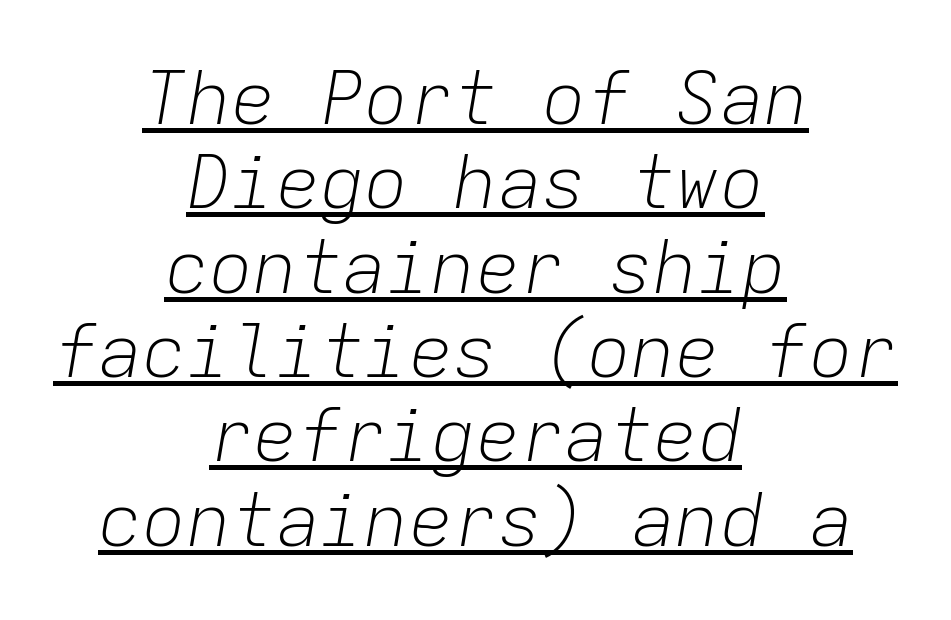
The image shows 74 px light type, italic (leaning right), monospaced; set centered, tight line spacing (1.14x), normal letter spacing, underlined; low stroke contrast and a medium x-height.
